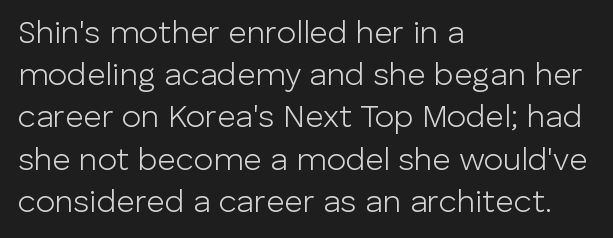
{"serif": "no", "italic": "no", "bold": "no", "weight": "light", "width": "normal", "stroke_contrast": "low", "x_height": "medium", "monospaced": "no", "underline": "no", "align": "left", "line_spacing": "normal", "line_spacing_ratio": 1.32, "letter_spacing": "normal", "letter_spacing_em": 0.0, "glyph_px": 32}
